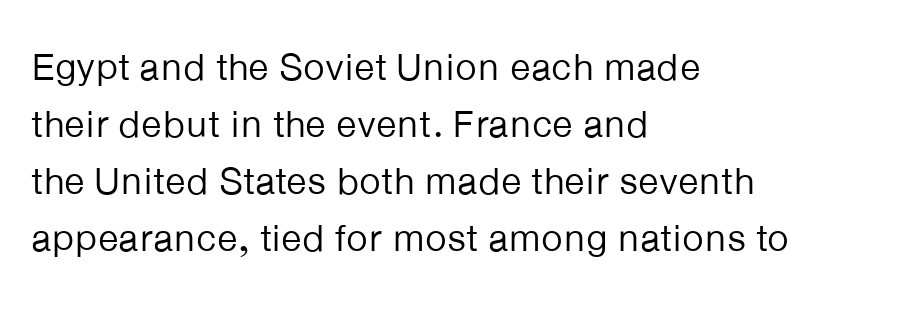
{"serif": "no", "italic": "no", "bold": "no", "weight": "regular", "width": "normal", "stroke_contrast": "low", "x_height": "medium", "monospaced": "no", "underline": "no", "align": "left", "line_spacing": "normal", "line_spacing_ratio": 1.5, "letter_spacing": "normal", "letter_spacing_em": 0.0, "glyph_px": 38}
